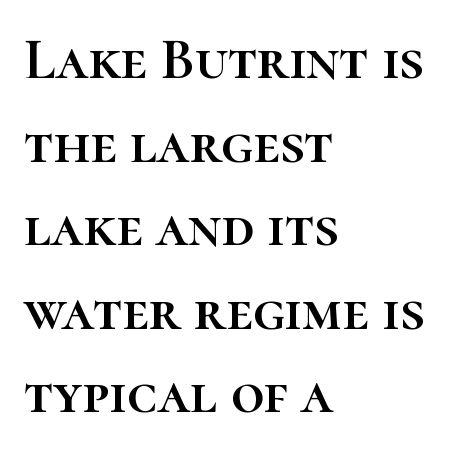
The image shows 58 px text type, upright; set left-aligned, normal line spacing (1.44x), normal letter spacing, not underlined; high stroke contrast and a medium x-height.
